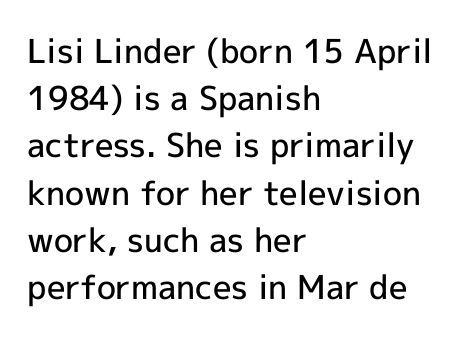
{"serif": "no", "italic": "no", "bold": "semi", "weight": "semibold", "width": "normal", "x_height": "medium", "monospaced": "no", "underline": "no", "align": "left", "line_spacing": "normal", "line_spacing_ratio": 1.43, "letter_spacing": "normal", "letter_spacing_em": 0.0, "glyph_px": 33}
